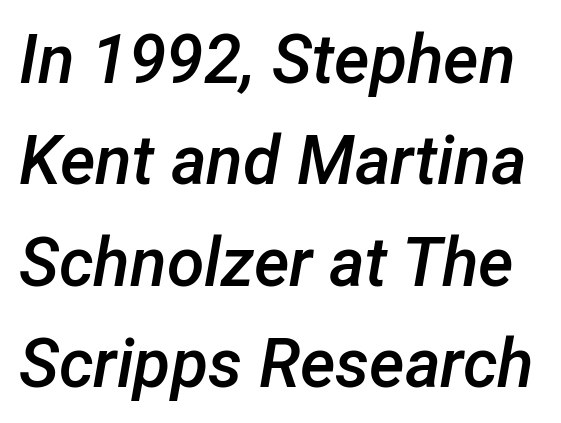
Clear beneath every line of the passage. The passage shown is typed in a proportional face where columns would drift. Notice how the stems are inclined rather than vertical — that's the hallmark of italics. The letters sit at their default tracking, neither squeezed nor spread. On the weight axis this lands at semibold, roughly 600.
